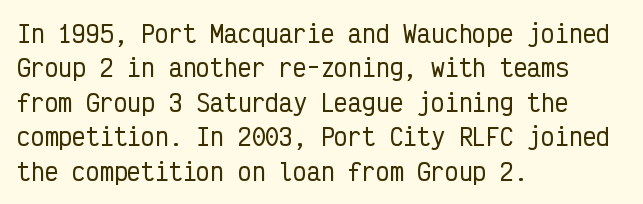
Q: Is the text italic (slanted)? A: No, it is upright.
Q: Is the text underlined? A: No.
Q: How is the paragraph aligned? A: Left-aligned.
Q: Is the spacing between letters normal or unusually wide? A: Normal.
Q: Is the spacing between lines tight, normal or loose? A: Normal.
